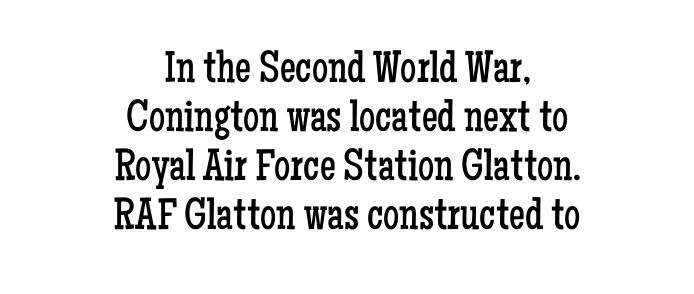
The image shows 45 px regular-weight, condensed serif type, upright; set centered, tight line spacing (1.09x), normal letter spacing, not underlined; low stroke contrast and a medium x-height.
